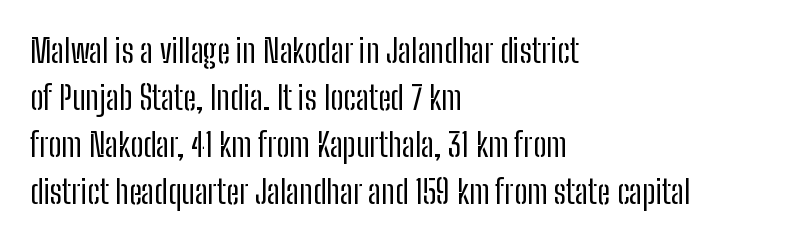
The image shows 33 px regular-weight, condensed sans-serif type, upright; set left-aligned, normal line spacing (1.42x), normal letter spacing, not underlined; low stroke contrast and a medium x-height.
